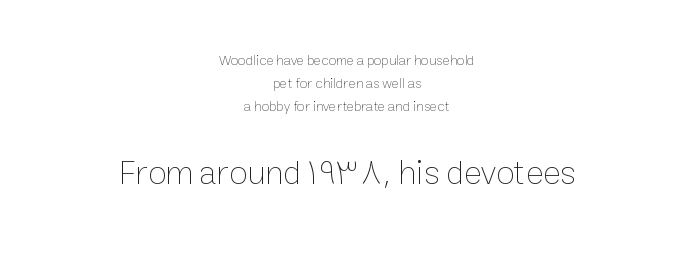
Q: Is the text bold? A: No.
Q: Is the text italic (slanted)? A: No, it is upright.
Q: Is the text underlined? A: No.
Q: How is the paragraph aligned? A: Centered.
Q: Is the spacing between letters normal or unusually wide? A: Normal.
Q: Is the spacing between lines tight, normal or loose? A: Normal.
Q: Which block of text is set in a larger size, the first (top) or the second (bottom)? A: The second (bottom) one.
Q: Width (condensed, normal, or wide)? A: Normal.
Q: Stroke contrast? A: Low.
Q: x-height? A: Medium.
Q: Monospaced? A: No.
